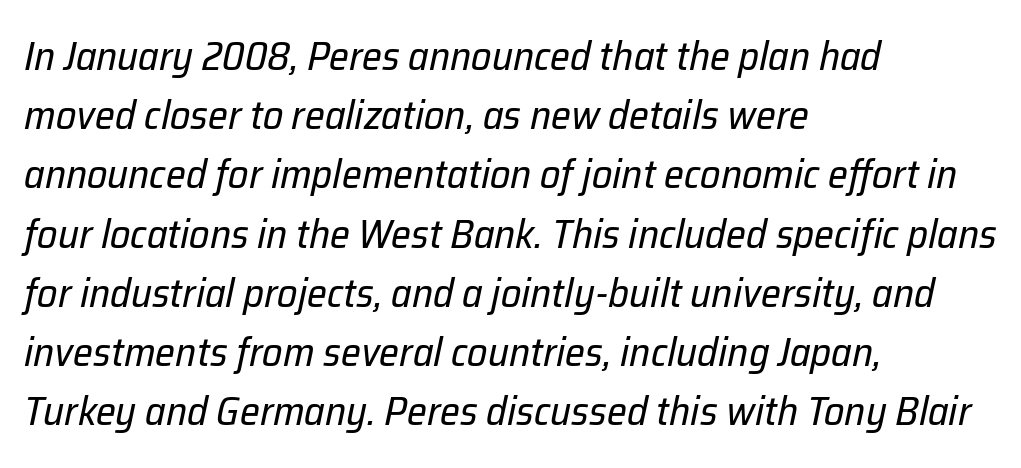
Q: Is the text bold? A: No.
Q: Is the text italic (slanted)? A: Yes, it leans right by about 12 degrees.
Q: Is the text underlined? A: No.
Q: How is the paragraph aligned? A: Left-aligned.
Q: Is the spacing between letters normal or unusually wide? A: Normal.
Q: Is the spacing between lines tight, normal or loose? A: Normal.
Q: Width (condensed, normal, or wide)? A: Normal.
Q: Stroke contrast? A: Low.
Q: x-height? A: Medium.
Q: Monospaced? A: No.
